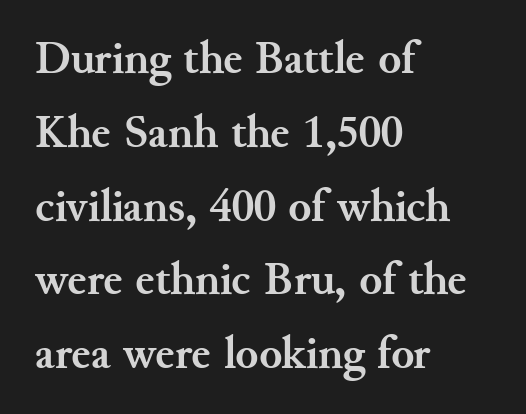
Q: Is the text bold? A: Yes.
Q: Is the text italic (slanted)? A: No, it is upright.
Q: Is the typeface a serif or a sans-serif typeface? A: Serif.
Q: Is the text underlined? A: No.
Q: How is the paragraph aligned? A: Left-aligned.
Q: Is the spacing between letters normal or unusually wide? A: Normal.
Q: Is the spacing between lines tight, normal or loose? A: Normal.
Q: Width (condensed, normal, or wide)? A: Normal.
Q: Stroke contrast? A: Medium.
Q: x-height? A: Small.
Q: Monospaced? A: No.
